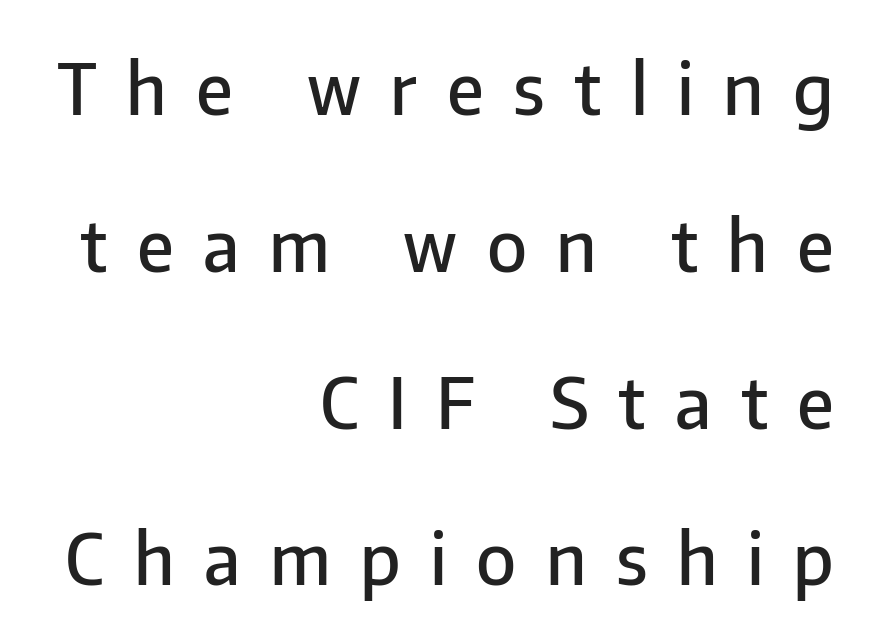
The image shows 70 px semibold sans-serif type, upright; set right-aligned, loose line spacing (2.24x), unusually wide letter spacing (+0.42 em), not underlined; low stroke contrast and a medium x-height.
